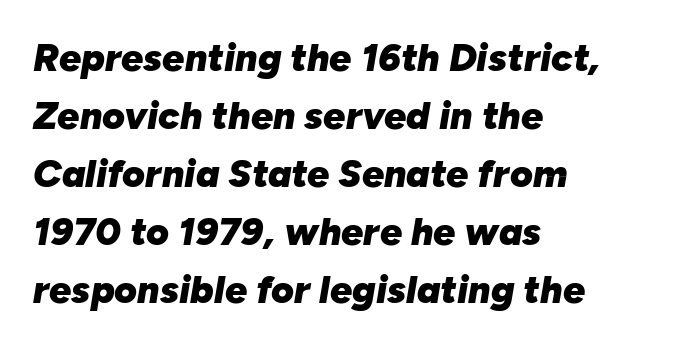
Do the characters align in a grid? No, the font is proportional. The characters look thick and weighty, a clear bold. This block has exactly the height ordinary leading produces. Yep, that's italic — everything's leaning. Check under the words: just untouched page. Glyph-to-glyph distance matches everyday printed text.
